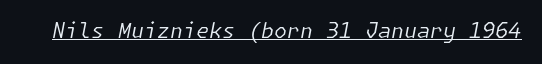
{"italic": "yes", "lean": "right", "slant_degrees": 11, "bold": "no", "underline": "yes", "letter_spacing": "normal", "letter_spacing_em": 0.0, "glyph_px": 21}
